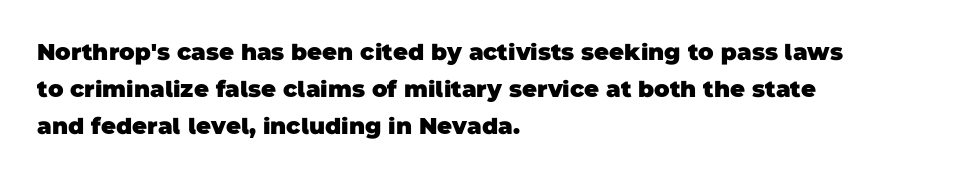
Weight check: bold — yes, fully. Honestly, the letter spacing is just normal — you wouldn't notice it. Lines of text with bare space underneath. Visually the block forms a straight wall on the left and a jagged coastline on the right. The block of text has a typical density, with ordinary space between rows.
